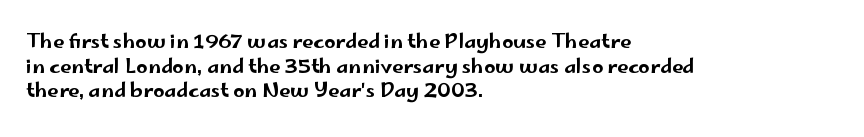
{"italic": "no", "underline": "no", "align": "left", "line_spacing_ratio": 1.23, "letter_spacing": "normal", "letter_spacing_em": 0.0, "glyph_px": 20}
